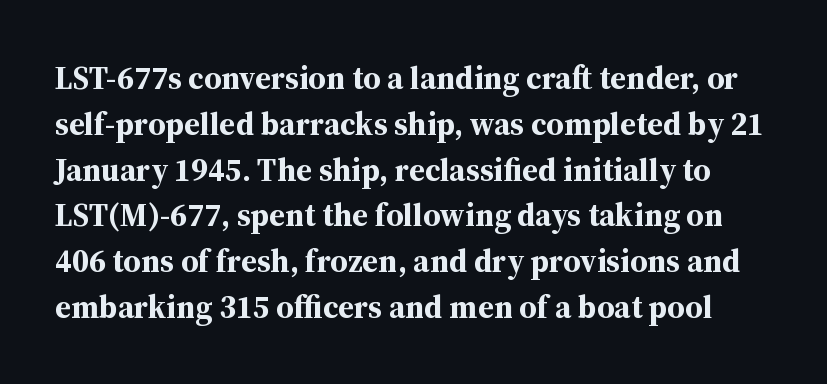
Q: Is the text bold? A: Yes.
Q: Is the text italic (slanted)? A: No, it is upright.
Q: Is the typeface a serif or a sans-serif typeface? A: Serif.
Q: Is the text underlined? A: No.
Q: Is the spacing between letters normal or unusually wide? A: Normal.
Q: Is the spacing between lines tight, normal or loose? A: Normal.
Q: Width (condensed, normal, or wide)? A: Normal.
Q: Stroke contrast? A: Medium.
Q: x-height? A: Medium.
Q: Monospaced? A: No.
